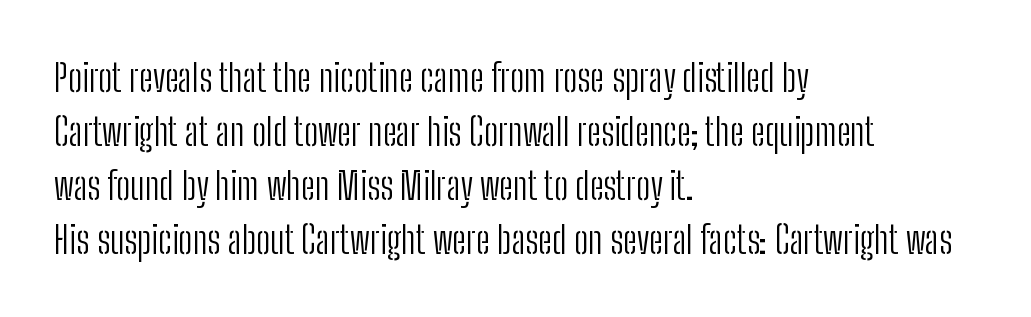
Q: Is the text bold? A: No.
Q: Is the text italic (slanted)? A: No, it is upright.
Q: Is the typeface a serif or a sans-serif typeface? A: Sans-serif.
Q: Is the text underlined? A: No.
Q: How is the paragraph aligned? A: Left-aligned.
Q: Is the spacing between letters normal or unusually wide? A: Normal.
Q: Is the spacing between lines tight, normal or loose? A: Normal.
Q: Width (condensed, normal, or wide)? A: Condensed.
Q: Stroke contrast? A: Low.
Q: x-height? A: Medium.
Q: Monospaced? A: No.
